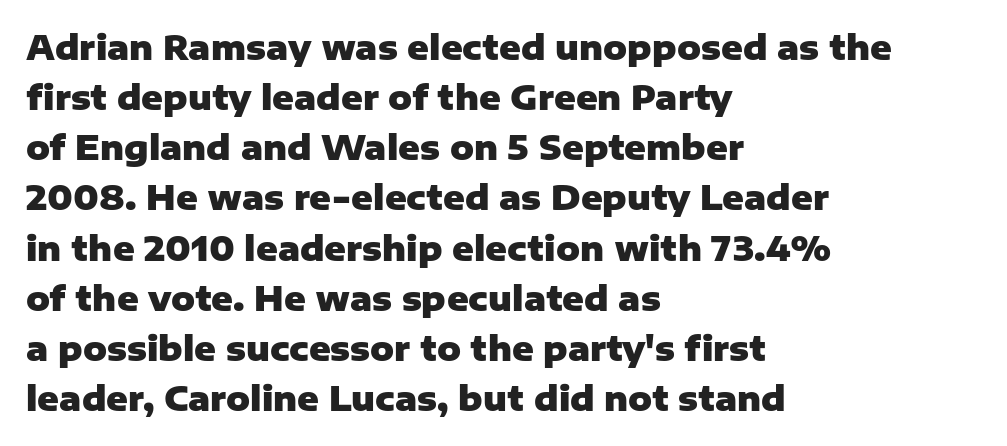
The image shows 33 px heavy sans-serif type, upright; set left-aligned, normal line spacing (1.52x), normal letter spacing, not underlined; low stroke contrast and a medium x-height.
